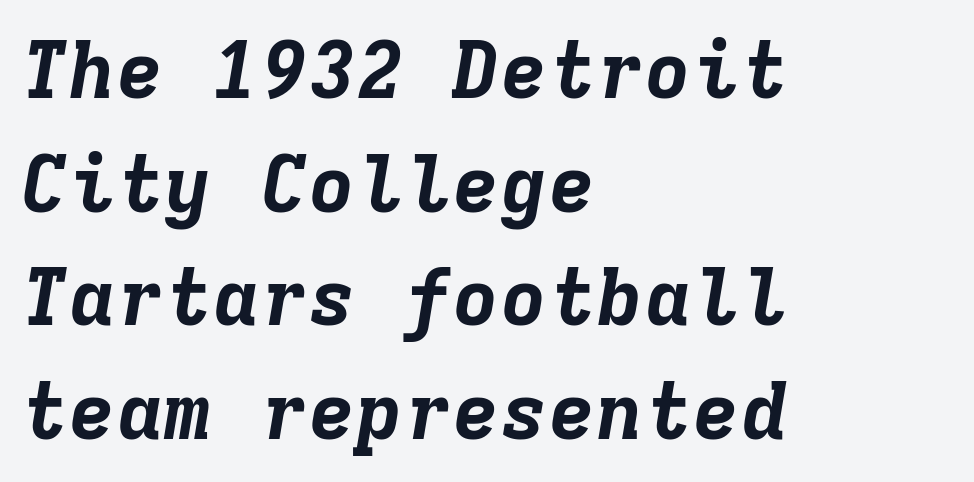
Q: Is the text bold? A: Yes.
Q: Is the text italic (slanted)? A: Yes, it leans right by about 9 degrees.
Q: Is the text underlined? A: No.
Q: How is the paragraph aligned? A: Left-aligned.
Q: Is the spacing between letters normal or unusually wide? A: Normal.
Q: Is the spacing between lines tight, normal or loose? A: Normal.
Q: Width (condensed, normal, or wide)? A: Normal.
Q: Stroke contrast? A: Low.
Q: x-height? A: Medium.
Q: Monospaced? A: Yes.
